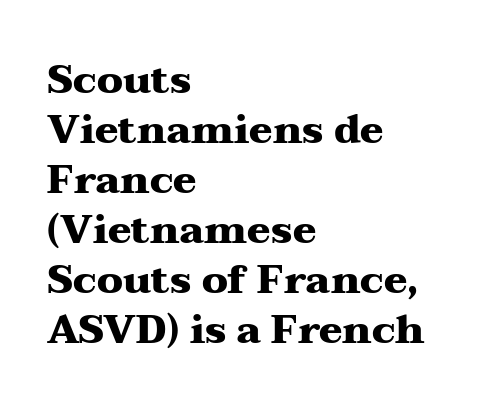
A classic flush-left, rag-right setting is used for this passage. A normal amount of white space separates one row of letters from the next. Every stem runs plumb, perpendicular to the baseline. Heavy-handed strokes throughout: this text is bold. Are there feet on the stems? There are — it's a serif. Rule under the text: the space is simply empty.
